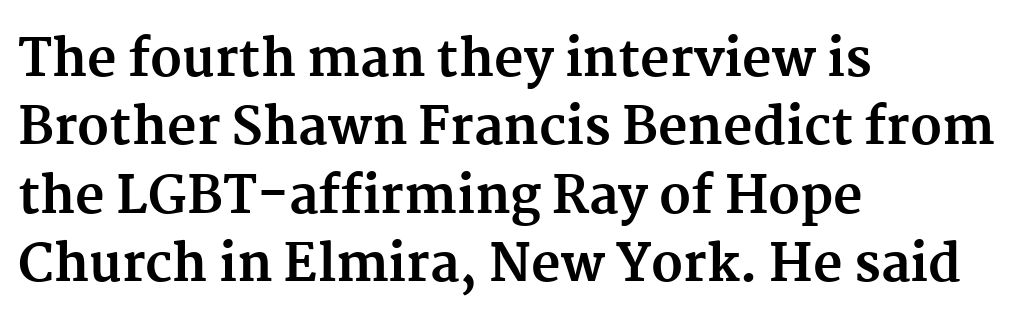
Q: Is the text bold? A: Yes.
Q: Is the text italic (slanted)? A: No, it is upright.
Q: Is the typeface a serif or a sans-serif typeface? A: Serif.
Q: Is the text underlined? A: No.
Q: How is the paragraph aligned? A: Left-aligned.
Q: Is the spacing between letters normal or unusually wide? A: Normal.
Q: Is the spacing between lines tight, normal or loose? A: Normal.
Q: Width (condensed, normal, or wide)? A: Normal.
Q: Stroke contrast? A: Medium.
Q: x-height? A: Medium.
Q: Monospaced? A: No.
